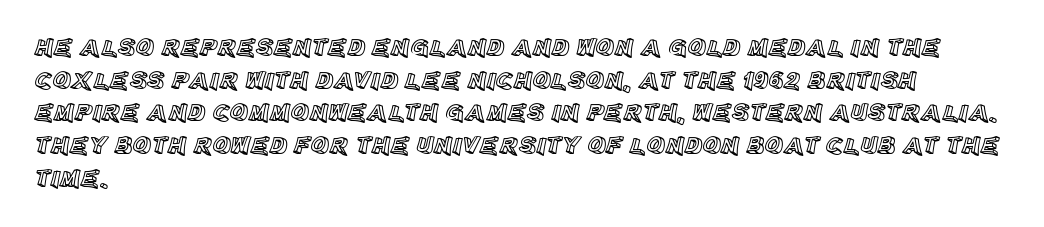
The image shows 25 px text type; set left-aligned, normal line spacing (1.31x), normal letter spacing, not underlined.
